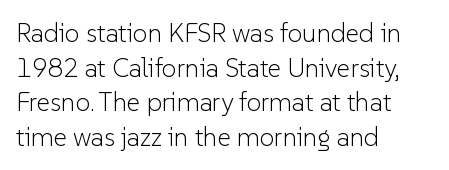
No chunkiness to these letters — they're not bold. A classic flush-left, rag-right setting is used for this passage. One glance says typical: line gaps are just what's usual. The letters sit at their default tracking, neither squeezed nor spread.
